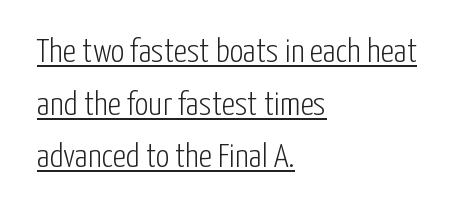
Is the type heavy? It reads as light-to-regular instead. The text block is weighted toward the left margin, trailing off unevenly rightward. Posture: straight, roman, zero tilt. Here the designer chose a conventional face with non-uniform glyph widths.
